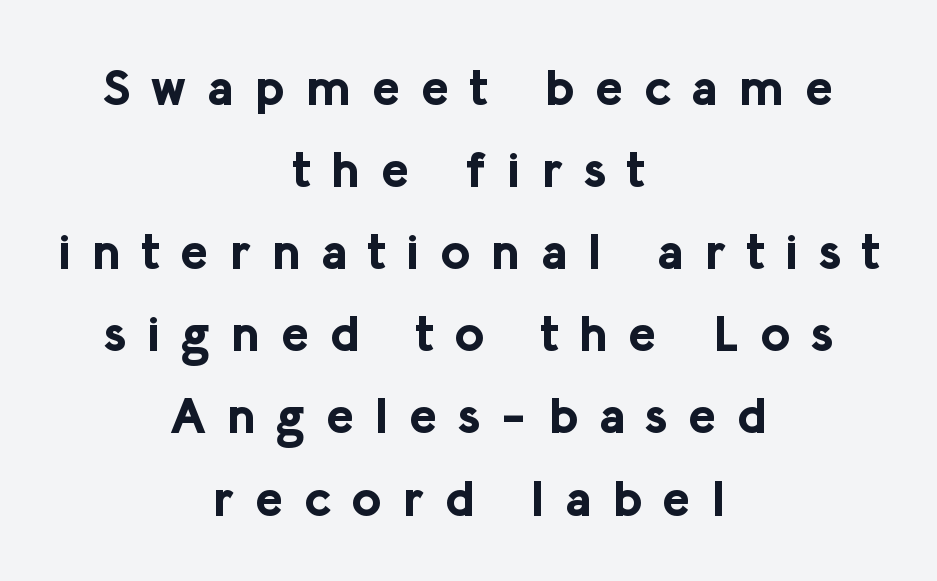
The image shows 51 px bold sans-serif type, upright; set centered, normal line spacing (1.61x), unusually wide letter spacing (+0.41 em), not underlined; low stroke contrast and a medium x-height.
